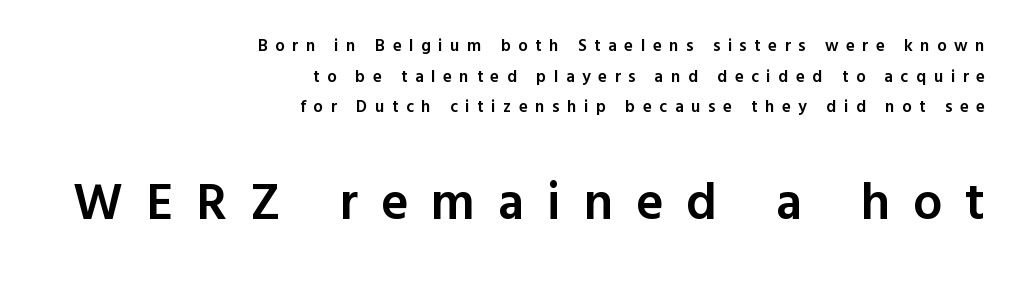
Q: Is the text bold? A: Semi-bold.
Q: Is the text italic (slanted)? A: No, it is upright.
Q: Is the typeface a serif or a sans-serif typeface? A: Sans-serif.
Q: Is the text underlined? A: No.
Q: How is the paragraph aligned? A: Right-aligned.
Q: Is the spacing between letters normal or unusually wide? A: Unusually wide.
Q: Which block of text is set in a larger size, the first (top) or the second (bottom)? A: The second (bottom) one.
Q: Width (condensed, normal, or wide)? A: Normal.
Q: x-height? A: Medium.
Q: Monospaced? A: No.
